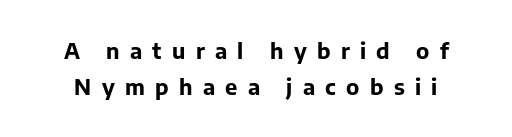
{"italic": "no", "bold": "yes", "underline": "no", "line_spacing": "normal", "line_spacing_ratio": 1.64, "letter_spacing": "wide", "letter_spacing_em": 0.47, "glyph_px": 22}
